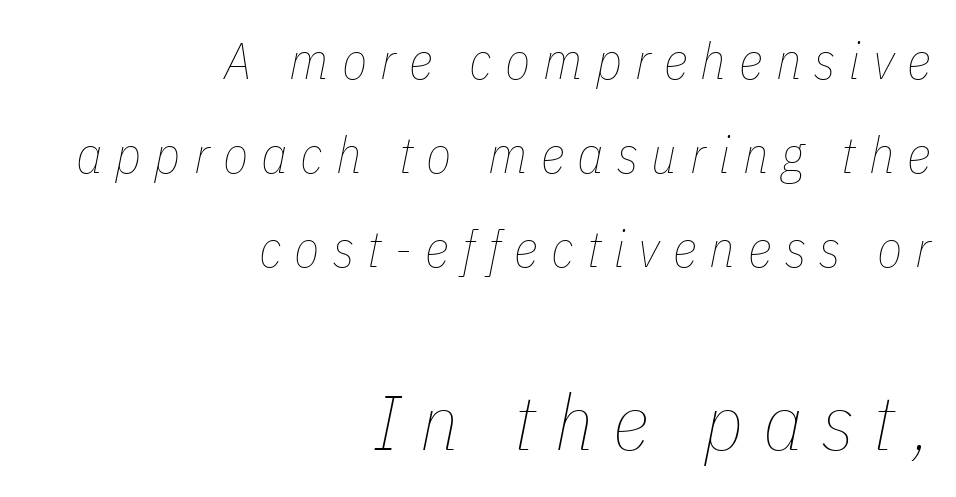
{"italic": "yes", "lean": "right", "slant_degrees": 11, "bold": "no", "weight": "thin", "width": "condensed", "stroke_contrast": "low", "x_height": "medium", "monospaced": "no", "underline": "no", "align": "right", "line_spacing_ratio": 1.81, "letter_spacing": "wide", "letter_spacing_em": 0.25, "larger_block": "second", "size_ratio": 1.5, "glyph_px": 78}
